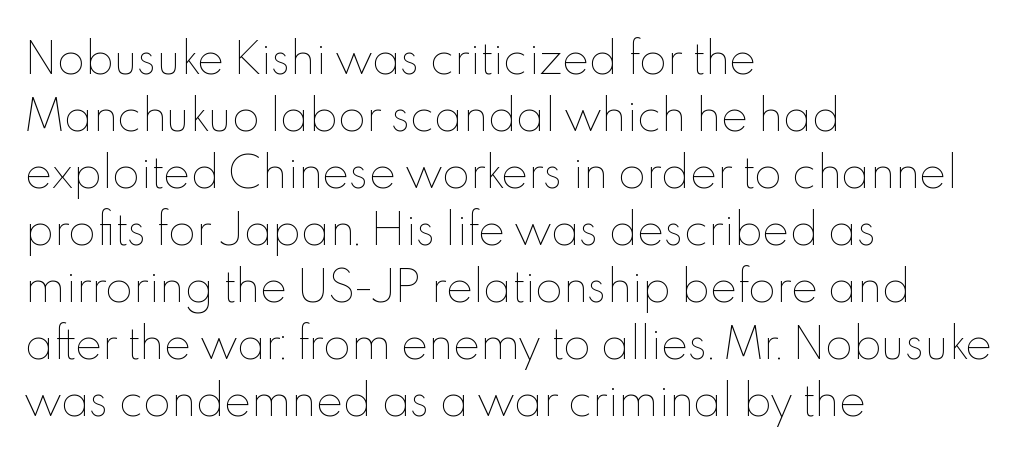
Q: Is the text bold? A: No.
Q: Is the text italic (slanted)? A: No, it is upright.
Q: Is the text underlined? A: No.
Q: How is the paragraph aligned? A: Left-aligned.
Q: Is the spacing between letters normal or unusually wide? A: Normal.
Q: Is the spacing between lines tight, normal or loose? A: Normal.
Q: Width (condensed, normal, or wide)? A: Normal.
Q: x-height? A: Small.
Q: Monospaced? A: No.
